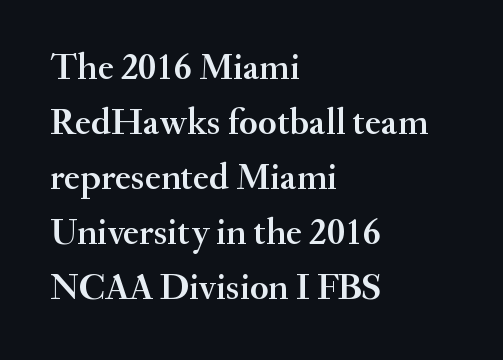
Q: Is the text italic (slanted)? A: No, it is upright.
Q: Is the typeface a serif or a sans-serif typeface? A: Serif.
Q: Is the text underlined? A: No.
Q: How is the paragraph aligned? A: Left-aligned.
Q: Is the spacing between letters normal or unusually wide? A: Normal.
Q: Is the spacing between lines tight, normal or loose? A: Normal.
Q: Width (condensed, normal, or wide)? A: Normal.
Q: Stroke contrast? A: Medium.
Q: x-height? A: Small.
Q: Monospaced? A: No.
